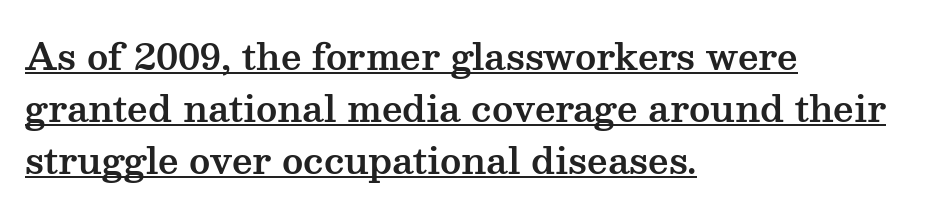
The image shows 36 px wide serif type, upright; set left-aligned, normal line spacing (1.45x), normal letter spacing, underlined; medium stroke contrast and a medium x-height.
